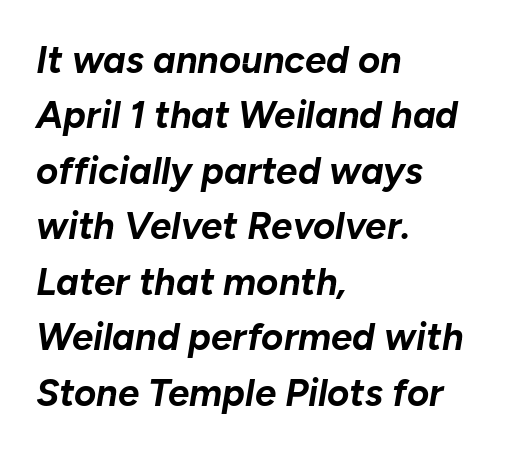
The image shows 38 px bold type, italic (leaning right); set left-aligned, normal line spacing (1.46x), normal letter spacing, not underlined; low stroke contrast and a medium x-height.
